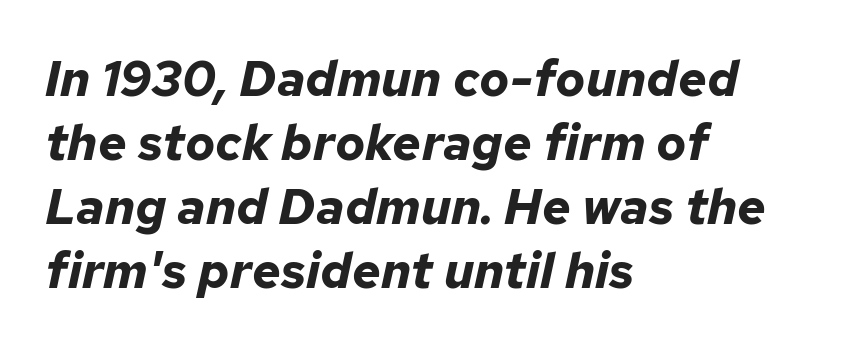
{"italic": "yes", "lean": "right", "slant_degrees": 12, "bold": "yes", "weight": "bold", "width": "normal", "stroke_contrast": "low", "x_height": "medium", "monospaced": "no", "underline": "no", "align": "left", "line_spacing": "normal", "line_spacing_ratio": 1.28, "letter_spacing": "normal", "letter_spacing_em": 0.0, "glyph_px": 50}
